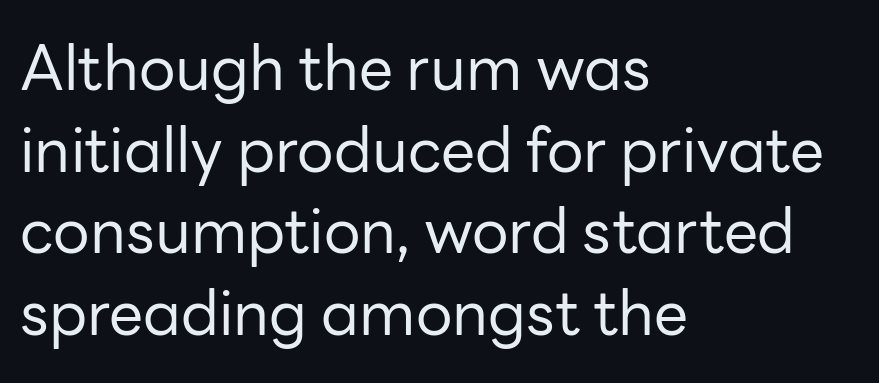
{"serif": "no", "italic": "no", "bold": "no", "weight": "regular", "width": "normal", "stroke_contrast": "low", "x_height": "medium", "monospaced": "no", "underline": "no", "align": "left", "line_spacing": "normal", "line_spacing_ratio": 1.34, "letter_spacing": "normal", "letter_spacing_em": 0.0, "glyph_px": 61}
